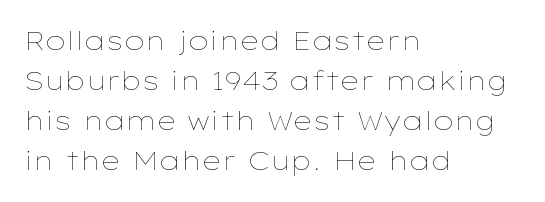
Descender tails drop into unmarked territory. Stroke mass is kept to a normal reading level or below. Default kerning and tracking; the words read as compact shapes. Teacher's note: observe the even left margin — that is flush-left alignment.
